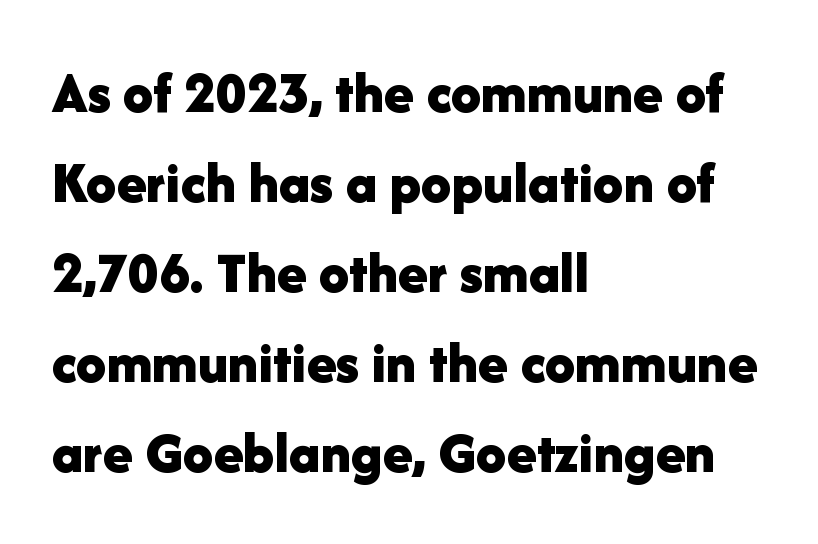
Q: Is the text bold? A: Yes.
Q: Is the text italic (slanted)? A: No, it is upright.
Q: Is the typeface a serif or a sans-serif typeface? A: Sans-serif.
Q: Is the text underlined? A: No.
Q: How is the paragraph aligned? A: Left-aligned.
Q: Is the spacing between letters normal or unusually wide? A: Normal.
Q: Is the spacing between lines tight, normal or loose? A: Normal.
Q: Width (condensed, normal, or wide)? A: Normal.
Q: Stroke contrast? A: Low.
Q: x-height? A: Medium.
Q: Monospaced? A: No.
